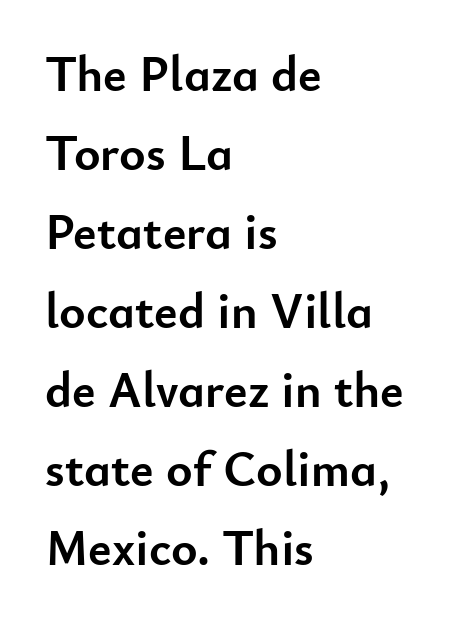
The image shows 50 px semibold sans-serif type, upright; set left-aligned, normal line spacing (1.58x), normal letter spacing, not underlined; low stroke contrast and a small x-height.
